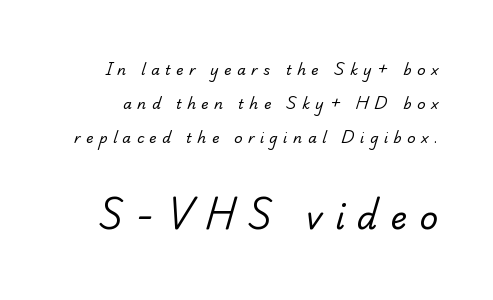
The image shows 32 px regular-weight serif type; set loose line spacing (2.43x), unusually wide letter spacing (+0.39 em), not underlined; the second (bottom) block is 2.29x larger; low stroke contrast and a small x-height.
